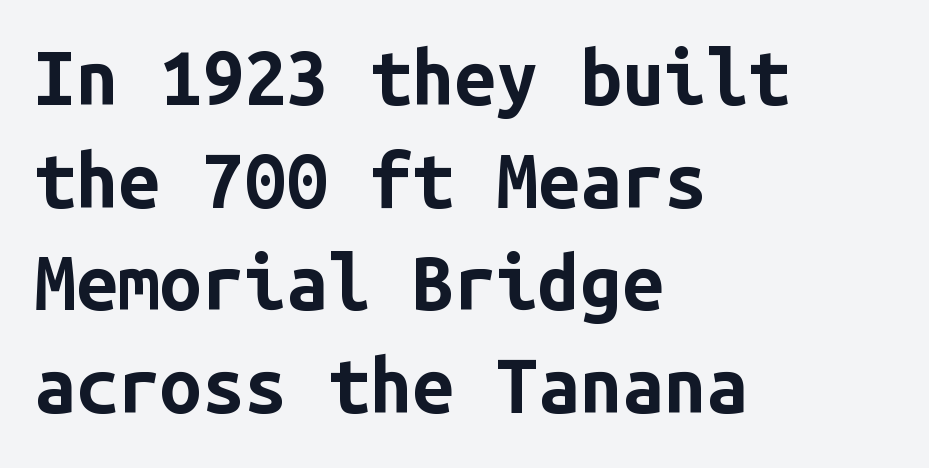
Q: Is the text bold? A: Yes.
Q: Is the text italic (slanted)? A: No, it is upright.
Q: Is the typeface a serif or a sans-serif typeface? A: Sans-serif.
Q: Is the text underlined? A: No.
Q: How is the paragraph aligned? A: Left-aligned.
Q: Is the spacing between letters normal or unusually wide? A: Normal.
Q: Is the spacing between lines tight, normal or loose? A: Normal.
Q: Width (condensed, normal, or wide)? A: Normal.
Q: Stroke contrast? A: Low.
Q: x-height? A: Medium.
Q: Monospaced? A: Yes.
